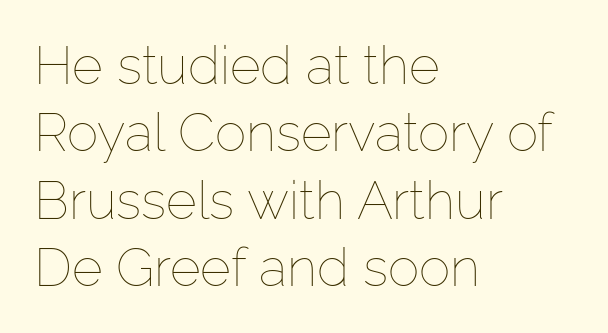
{"italic": "no", "bold": "no", "weight": "thin", "width": "normal", "stroke_contrast": "low", "x_height": "medium", "monospaced": "no", "underline": "no", "align": "left", "line_spacing": "normal", "line_spacing_ratio": 1.27, "letter_spacing": "normal", "letter_spacing_em": 0.0, "glyph_px": 53}
